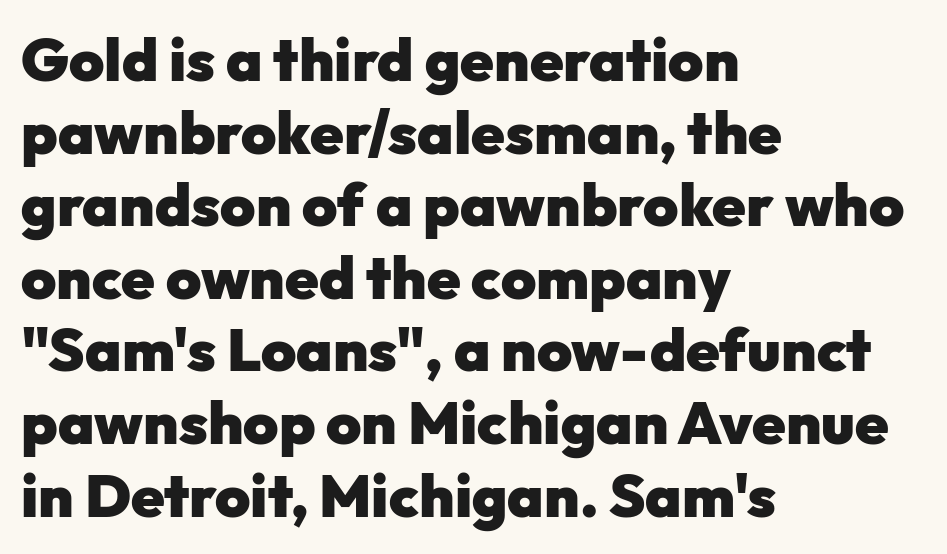
Q: Is the text bold? A: Yes.
Q: Is the text italic (slanted)? A: No, it is upright.
Q: Is the typeface a serif or a sans-serif typeface? A: Sans-serif.
Q: Is the text underlined? A: No.
Q: How is the paragraph aligned? A: Left-aligned.
Q: Is the spacing between letters normal or unusually wide? A: Normal.
Q: Width (condensed, normal, or wide)? A: Normal.
Q: Stroke contrast? A: Low.
Q: x-height? A: Medium.
Q: Monospaced? A: No.
